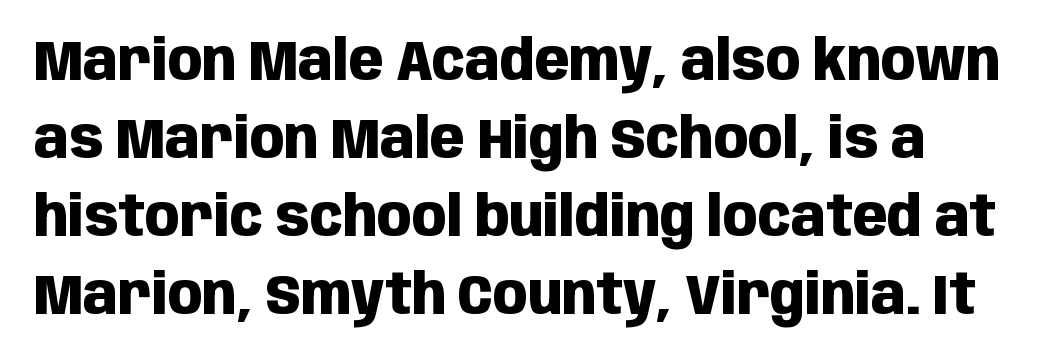
The image shows 57 px heavy, condensed sans-serif type, upright; set normal line spacing (1.37x), normal letter spacing, not underlined; low stroke contrast and a large x-height.
